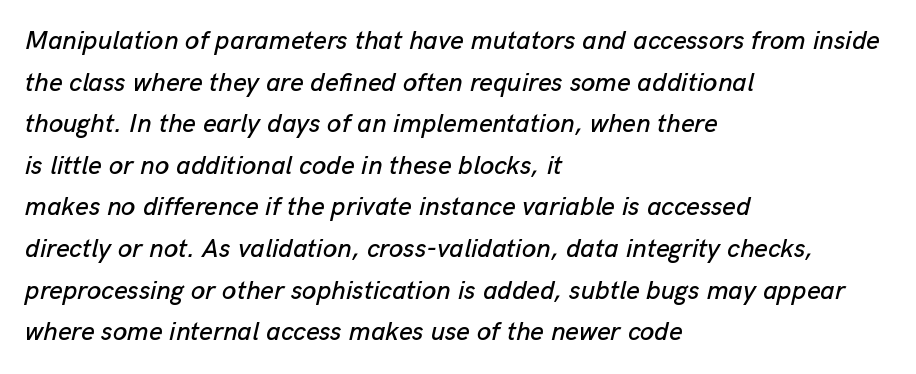
Q: Is the text italic (slanted)? A: Yes, it leans right by about 13 degrees.
Q: Is the text underlined? A: No.
Q: How is the paragraph aligned? A: Left-aligned.
Q: Is the spacing between letters normal or unusually wide? A: Normal.
Q: Is the spacing between lines tight, normal or loose? A: Normal.
